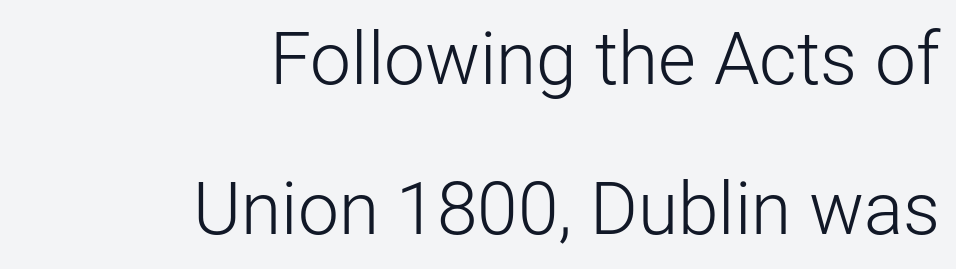
The image shows 73 px light sans-serif type, upright; set right-aligned, loose line spacing (2.06x), normal letter spacing, not underlined; low stroke contrast and a medium x-height.
